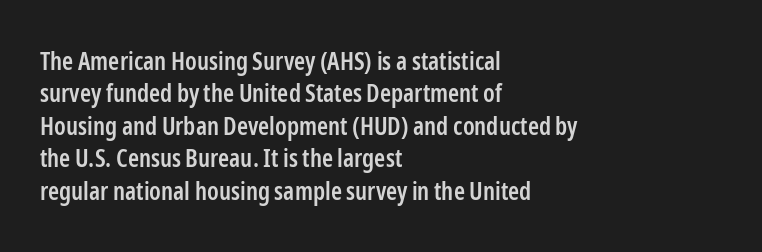
The image shows 25 px text type, upright; set left-aligned, normal line spacing (1.3x), normal letter spacing, not underlined.
